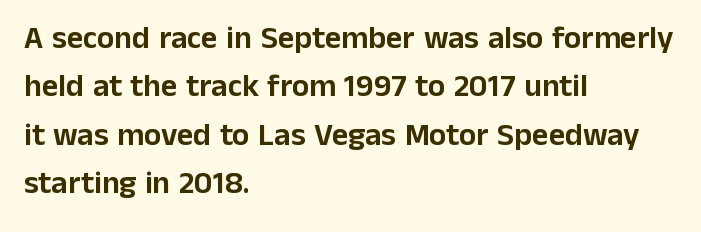
{"serif": "no", "italic": "no", "width": "normal", "stroke_contrast": "low", "x_height": "medium", "monospaced": "no", "underline": "no", "align": "left", "line_spacing": "normal", "line_spacing_ratio": 1.51, "letter_spacing": "normal", "letter_spacing_em": 0.0, "glyph_px": 32}
